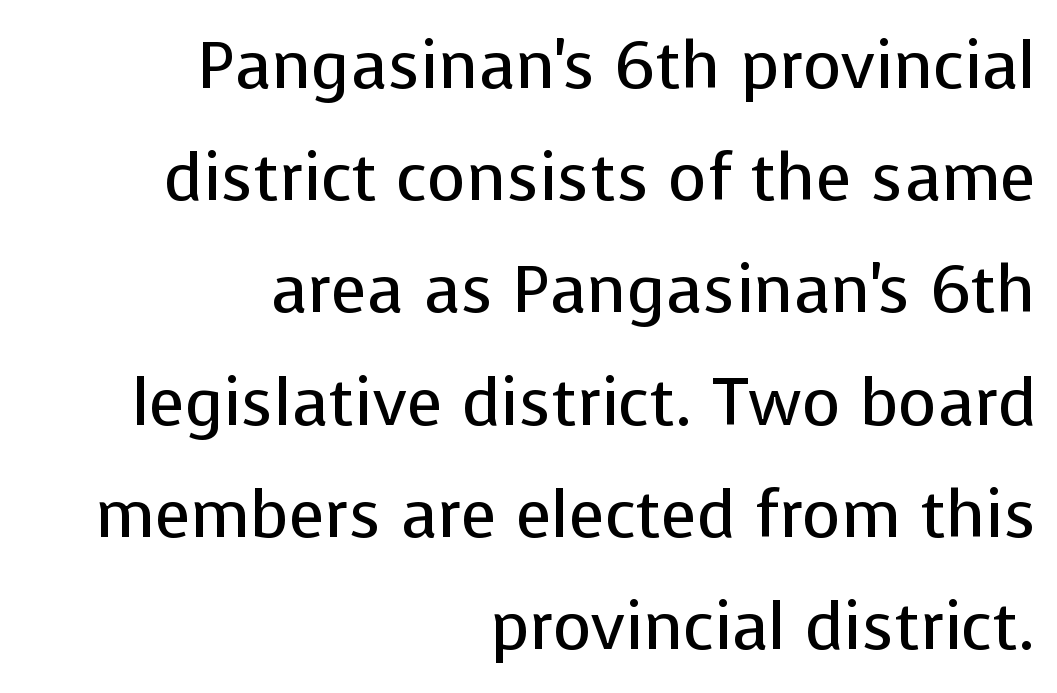
{"serif": "no", "italic": "no", "bold": "no", "weight": "regular", "width": "normal", "stroke_contrast": "low", "x_height": "medium", "monospaced": "no", "underline": "no", "align": "right", "line_spacing": "normal", "line_spacing_ratio": 1.7, "letter_spacing": "normal", "letter_spacing_em": 0.0, "glyph_px": 66}
